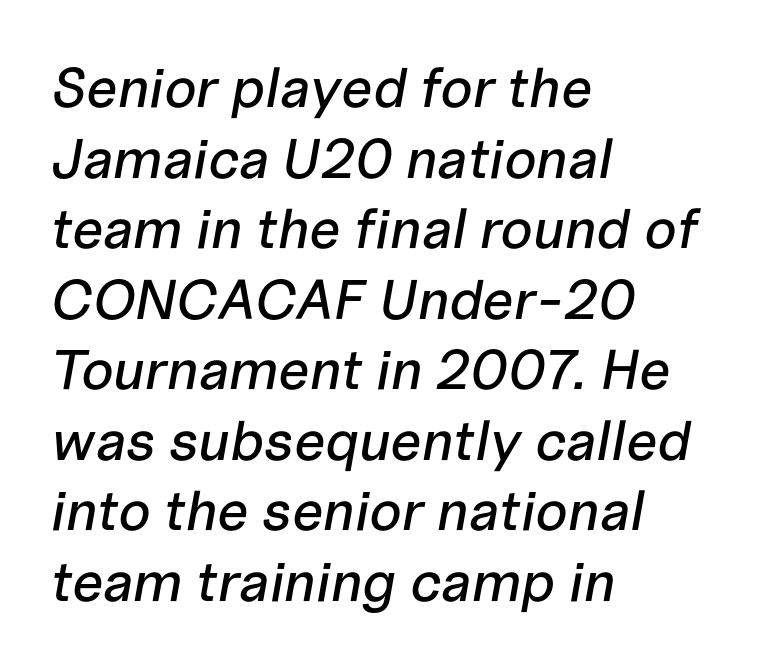
The image shows 56 px text type, italic (leaning right); set left-aligned, normal line spacing (1.26x), normal letter spacing, not underlined; low stroke contrast and a medium x-height.
